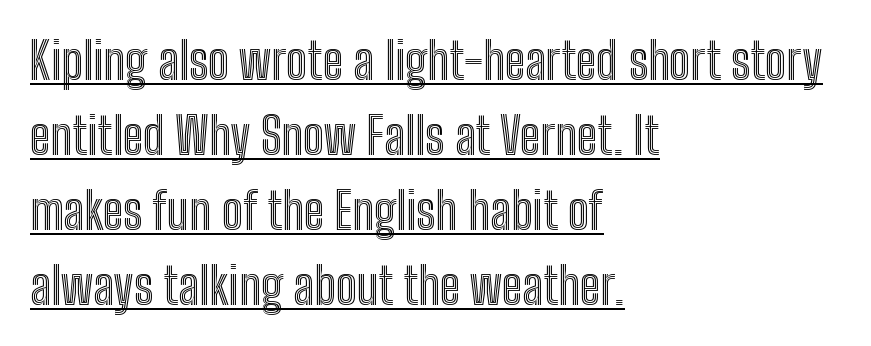
Posture: vertical. One glance says typical: line gaps are just what's usual. Spacing between characters is what you'd get straight out of the box. Do the characters align in a grid? No, the font is proportional.
